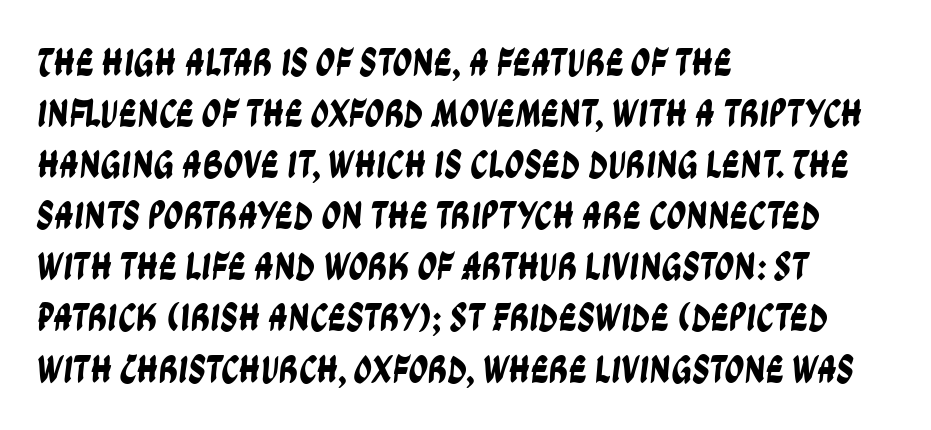
Honestly, the letter spacing is just normal — you wouldn't notice it. A classic flush-left, rag-right setting is used for this passage. The designer left line spacing at the default. The rendering uses natural spacing where letterforms have individual widths. The typeface chosen for these lines omits serifs. Each row of text sits above clean, open space.
